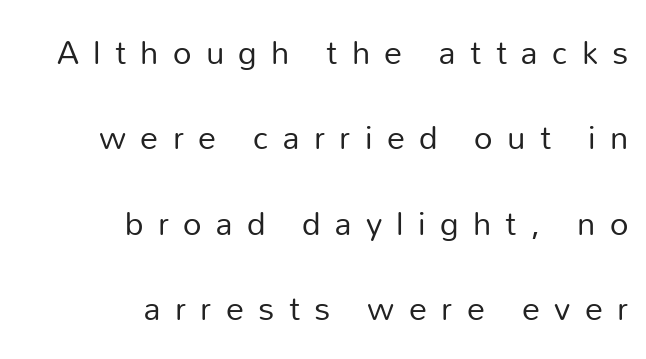
Q: Is the text bold? A: No.
Q: Is the text italic (slanted)? A: No, it is upright.
Q: Is the typeface a serif or a sans-serif typeface? A: Sans-serif.
Q: Is the text underlined? A: No.
Q: How is the paragraph aligned? A: Right-aligned.
Q: Is the spacing between letters normal or unusually wide? A: Unusually wide.
Q: Is the spacing between lines tight, normal or loose? A: Loose.
Q: Width (condensed, normal, or wide)? A: Normal.
Q: Stroke contrast? A: Low.
Q: x-height? A: Medium.
Q: Monospaced? A: No.
